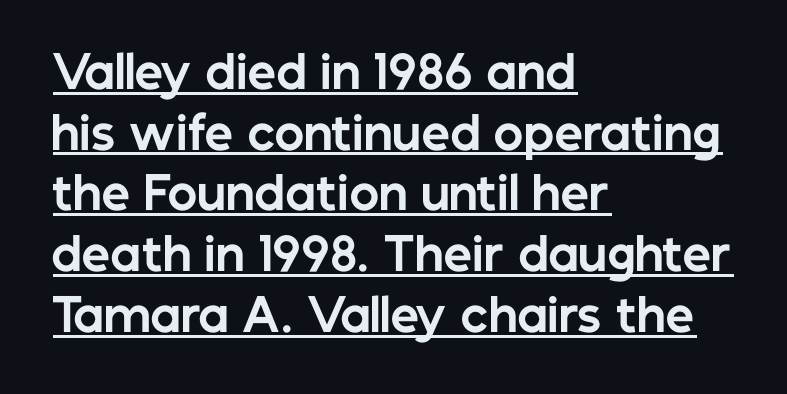
Q: Is the text bold? A: Yes.
Q: Is the text italic (slanted)? A: No, it is upright.
Q: Is the typeface a serif or a sans-serif typeface? A: Sans-serif.
Q: Is the text underlined? A: Yes.
Q: How is the paragraph aligned? A: Left-aligned.
Q: Is the spacing between letters normal or unusually wide? A: Normal.
Q: Is the spacing between lines tight, normal or loose? A: Normal.
Q: Width (condensed, normal, or wide)? A: Normal.
Q: Stroke contrast? A: Low.
Q: x-height? A: Medium.
Q: Monospaced? A: No.
